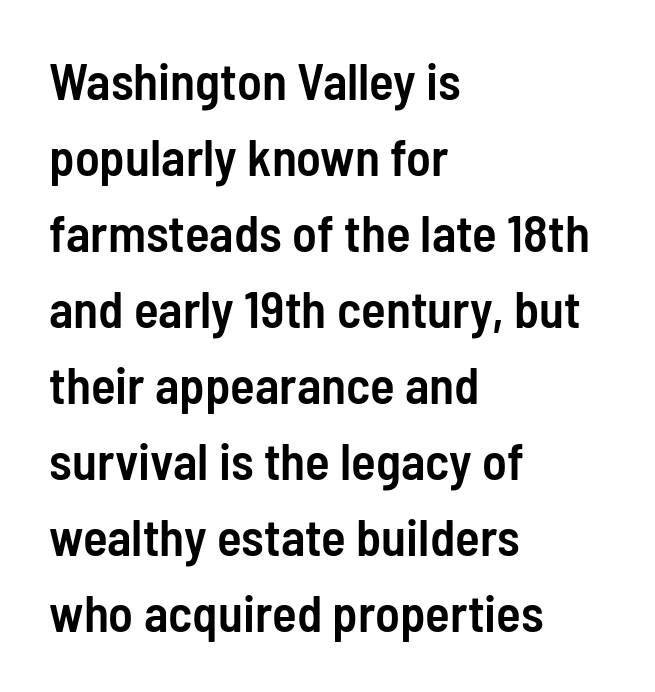
{"serif": "no", "italic": "no", "bold": "semi", "weight": "semibold", "width": "condensed", "stroke_contrast": "low", "x_height": "medium", "monospaced": "no", "underline": "no", "align": "left", "line_spacing": "normal", "line_spacing_ratio": 1.49, "letter_spacing": "normal", "letter_spacing_em": 0.0, "glyph_px": 51}
